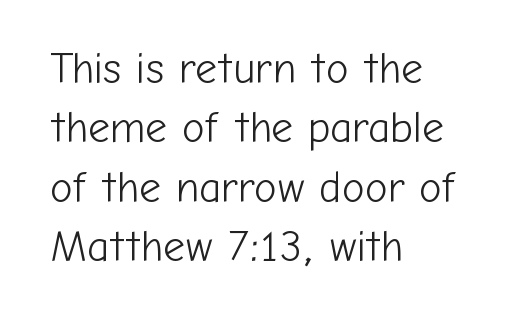
The image shows 43 px light sans-serif type, upright; set left-aligned, normal line spacing (1.38x), normal letter spacing, not underlined; low stroke contrast and a medium x-height.
